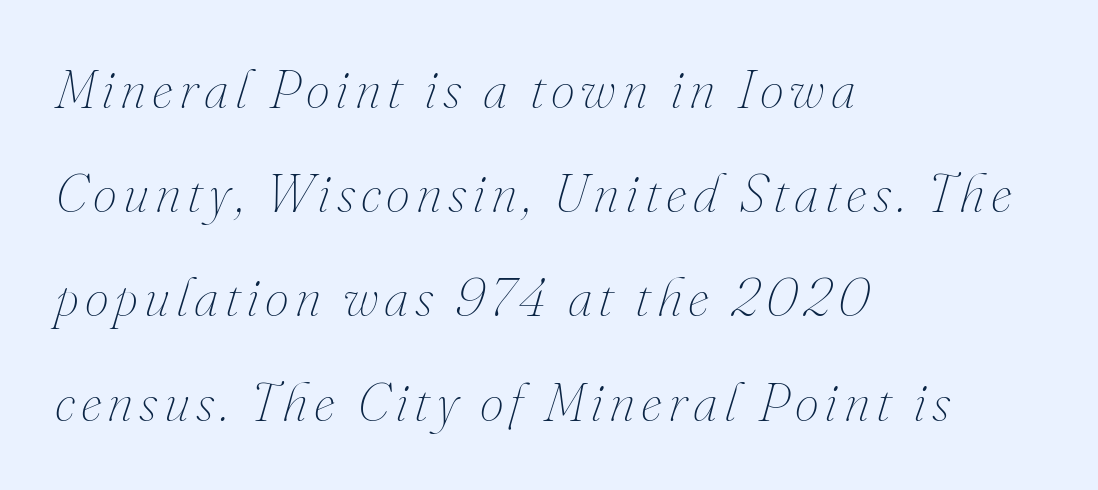
The image shows 54 px thin type, italic (leaning right); set left-aligned, loose line spacing (1.93x), not underlined; medium stroke contrast and a small x-height.
